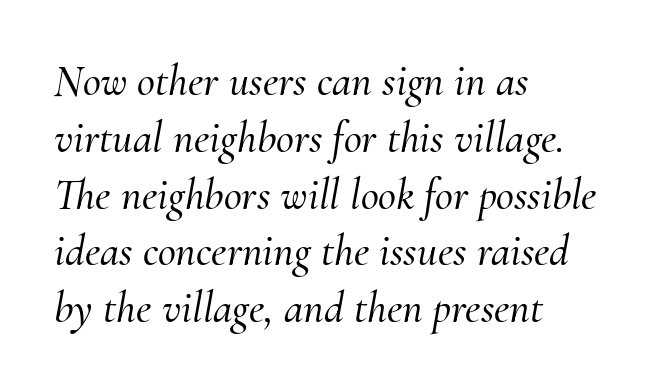
The image shows 44 px serif type, italic (leaning right); set left-aligned, normal line spacing (1.29x), normal letter spacing, not underlined; medium stroke contrast and a small x-height.
